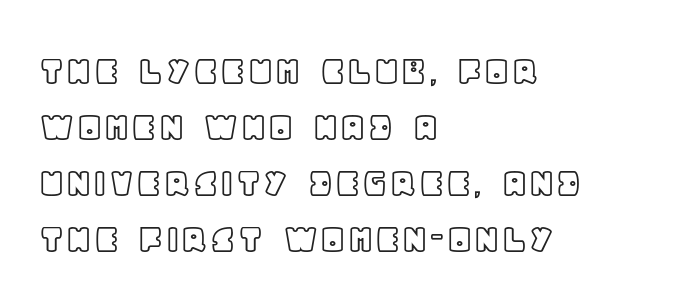
The image shows 44 px text type, upright; set left-aligned, normal line spacing (1.27x), normal letter spacing, not underlined; a large x-height.
